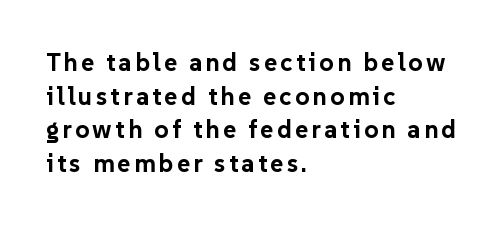
The image shows 25 px bold type, upright; set left-aligned, normal line spacing (1.35x), not underlined.
